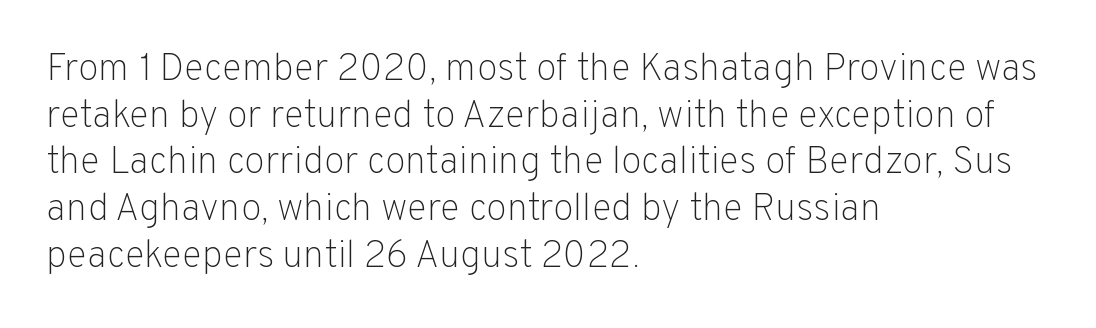
The image shows 38 px light sans-serif type, upright; set left-aligned, line spacing 1.23x, normal letter spacing, not underlined; low stroke contrast and a medium x-height.
